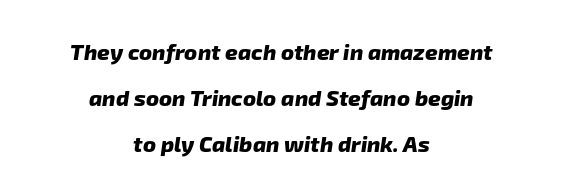
{"bold": "yes", "underline": "no", "align": "center", "line_spacing": "loose", "line_spacing_ratio": 2.08, "letter_spacing": "normal", "letter_spacing_em": 0.0, "glyph_px": 22}
